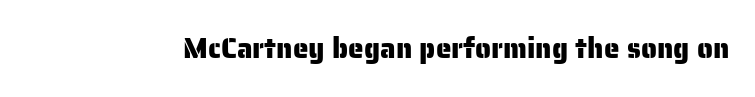
Q: Is the text italic (slanted)? A: No, it is upright.
Q: Is the typeface a serif or a sans-serif typeface? A: Sans-serif.
Q: Is the text underlined? A: No.
Q: Is the spacing between letters normal or unusually wide? A: Normal.
Q: Width (condensed, normal, or wide)? A: Normal.
Q: Stroke contrast? A: Low.
Q: x-height? A: Medium.
Q: Monospaced? A: No.
